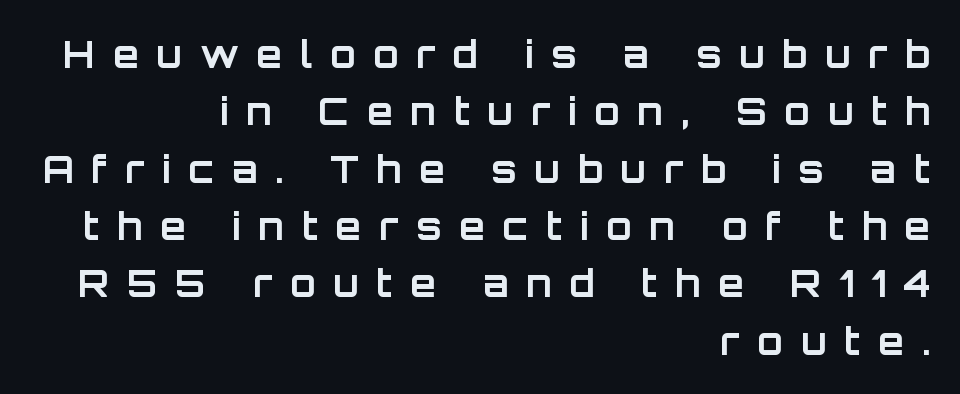
{"serif": "no", "italic": "no", "bold": "yes", "weight": "bold", "width": "normal", "stroke_contrast": "low", "x_height": "large", "monospaced": "no", "underline": "no", "align": "right", "line_spacing": "normal", "line_spacing_ratio": 1.55, "letter_spacing": "wide", "letter_spacing_em": 0.48, "glyph_px": 37}
